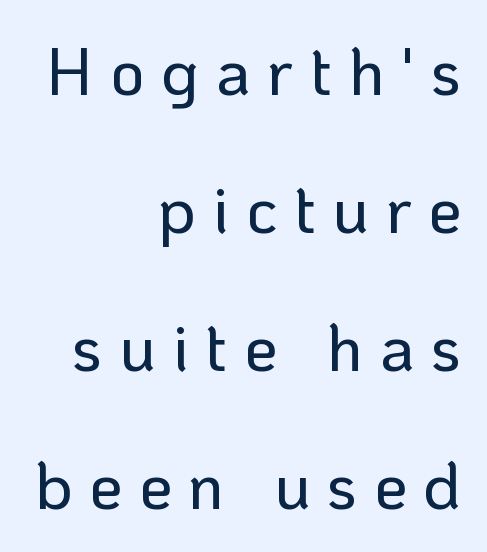
{"serif": "no", "italic": "no", "width": "normal", "stroke_contrast": "low", "x_height": "medium", "monospaced": "no", "underline": "no", "align": "right", "line_spacing": "loose", "line_spacing_ratio": 2.09, "letter_spacing": "wide", "letter_spacing_em": 0.25, "glyph_px": 66}
